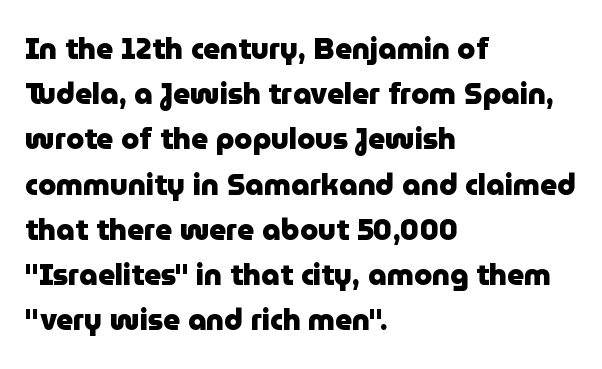
Leading matches the norm, producing a regular column. In CSS terms this would be text-align: left. Does the lettering tilt? It doesn't — this is upright. Unlike a traditional serif, this face leaves its strokes unadorned. These lines keep a tight, regular rhythm from letter to letter. The rendering uses a bold face; every stroke is thick and dark.
